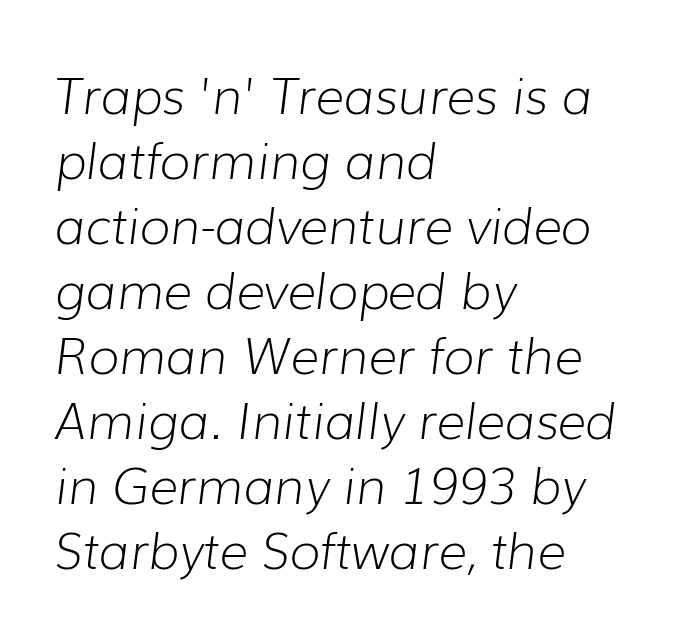
Q: Is the text bold? A: No.
Q: Is the text italic (slanted)? A: Yes, it leans right by about 7 degrees.
Q: Is the text underlined? A: No.
Q: How is the paragraph aligned? A: Left-aligned.
Q: Is the spacing between letters normal or unusually wide? A: Normal.
Q: Is the spacing between lines tight, normal or loose? A: Normal.
Q: Width (condensed, normal, or wide)? A: Normal.
Q: Stroke contrast? A: Low.
Q: x-height? A: Medium.
Q: Monospaced? A: No.
